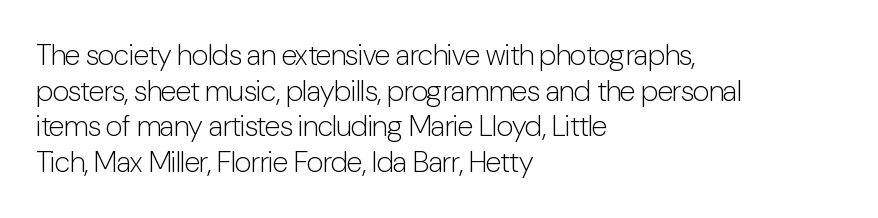
Q: Is the text bold? A: No.
Q: Is the text italic (slanted)? A: No, it is upright.
Q: Is the typeface a serif or a sans-serif typeface? A: Sans-serif.
Q: Is the text underlined? A: No.
Q: How is the paragraph aligned? A: Left-aligned.
Q: Is the spacing between letters normal or unusually wide? A: Normal.
Q: Width (condensed, normal, or wide)? A: Condensed.
Q: Stroke contrast? A: Low.
Q: x-height? A: Medium.
Q: Monospaced? A: No.
